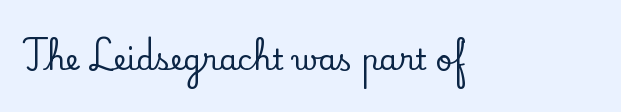
The image shows 29 px serif type, upright; set normal letter spacing, not underlined; low stroke contrast and a small x-height.
